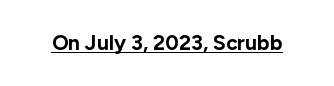
The image shows 21 px bold type, upright; set normal letter spacing, underlined.
